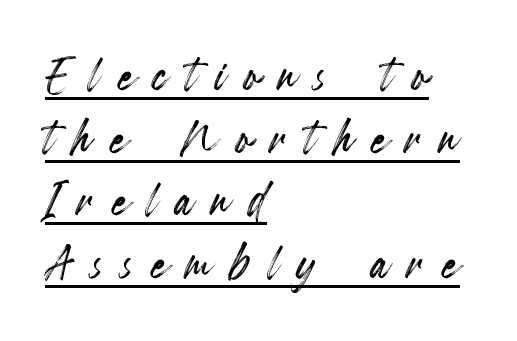
{"width": "condensed", "x_height": "small", "monospaced": "no", "underline": "yes", "align": "left", "line_spacing": "tight", "line_spacing_ratio": 1.01, "letter_spacing": "wide", "letter_spacing_em": 0.3, "glyph_px": 62}
